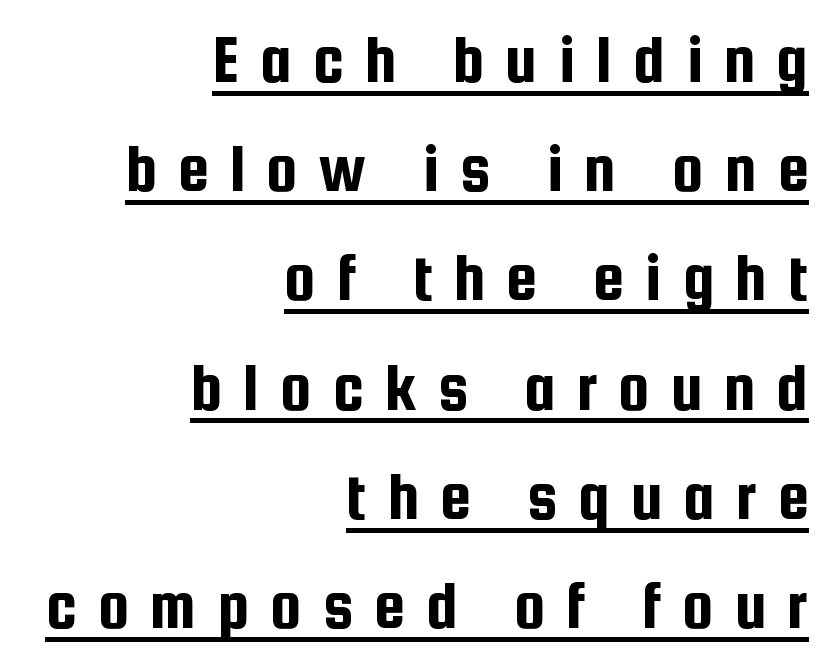
{"serif": "no", "italic": "no", "width": "condensed", "stroke_contrast": "low", "x_height": "medium", "monospaced": "no", "underline": "yes", "align": "right", "line_spacing": "normal", "line_spacing_ratio": 1.56, "letter_spacing": "wide", "letter_spacing_em": 0.3, "glyph_px": 70}
